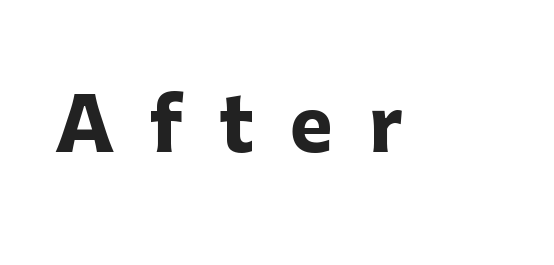
{"serif": "no", "italic": "no", "bold": "yes", "weight": "heavy", "width": "normal", "stroke_contrast": "low", "x_height": "medium", "monospaced": "no", "underline": "no", "letter_spacing": "wide", "letter_spacing_em": 0.49, "glyph_px": 73}
